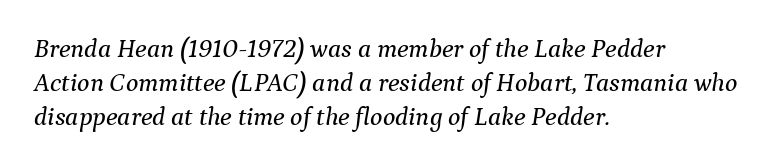
Notice how descenders clear the ascenders below comfortably — that's standard leading. Decoration check: the copy has no underline. Short note: letters normally spaced. Compared with ordinary roman type, these characters are visibly tilted.
